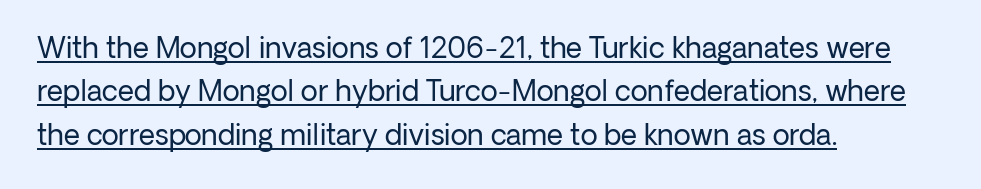
The image shows 28 px regular-weight sans-serif type, upright; set left-aligned, normal line spacing (1.55x), normal letter spacing, underlined; low stroke contrast and a medium x-height.
